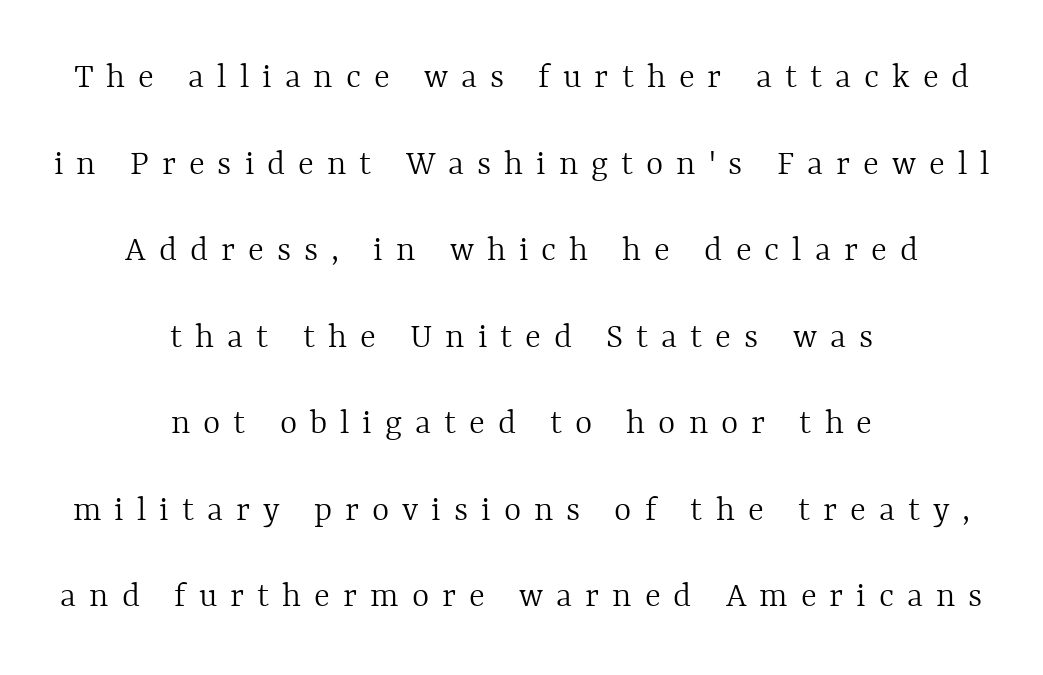
The image shows 37 px light type, upright; set centered, loose line spacing (2.34x), unusually wide letter spacing (+0.35 em), not underlined; a medium x-height.
